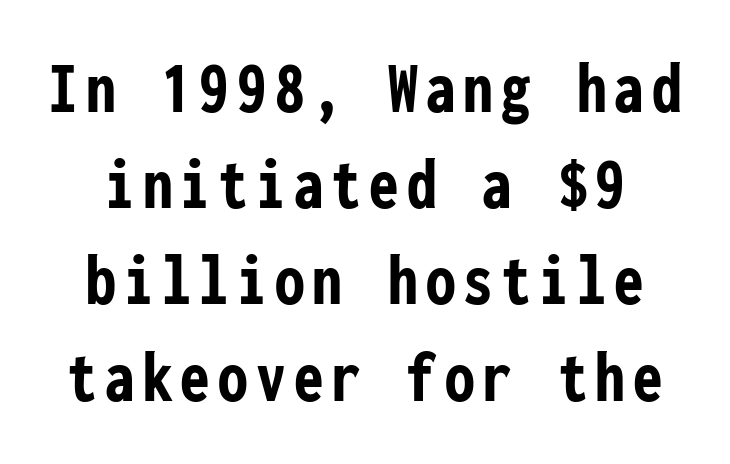
Q: Is the text bold? A: Yes.
Q: Is the text italic (slanted)? A: No, it is upright.
Q: Is the typeface a serif or a sans-serif typeface? A: Sans-serif.
Q: Is the text underlined? A: No.
Q: Is the spacing between lines tight, normal or loose? A: Normal.
Q: Width (condensed, normal, or wide)? A: Condensed.
Q: Stroke contrast? A: Low.
Q: x-height? A: Medium.
Q: Monospaced? A: Yes.
